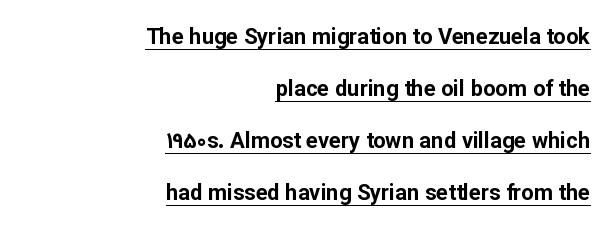
The face used here appears with an underline applied. What stands out about the letter spacing? Nothing — it is the standard amount. A typesetter would call this leading open, well beyond the default. The axis of the letterforms is exactly vertical. Emphasis by weight is at full strength: bold. Every row of glyphs terminates at an identical x-position on the right.
